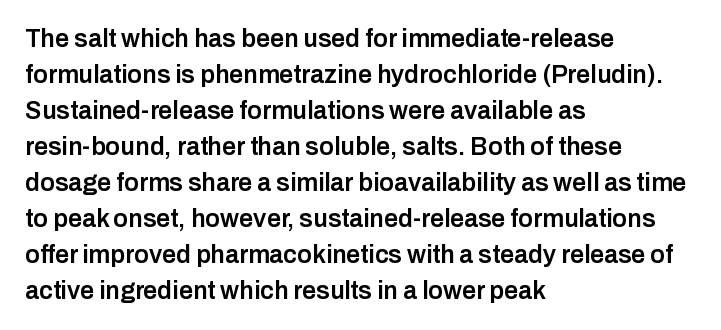
Q: Is the text bold? A: Semi-bold.
Q: Is the text italic (slanted)? A: No, it is upright.
Q: Is the text underlined? A: No.
Q: How is the paragraph aligned? A: Left-aligned.
Q: Is the spacing between letters normal or unusually wide? A: Normal.
Q: Is the spacing between lines tight, normal or loose? A: Normal.
